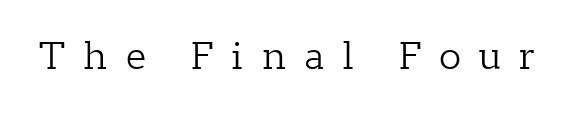
{"serif": "yes", "italic": "no", "bold": "no", "weight": "light", "width": "normal", "stroke_contrast": "low", "x_height": "medium", "monospaced": "no", "underline": "no", "letter_spacing": "wide", "letter_spacing_em": 0.5, "glyph_px": 37}
